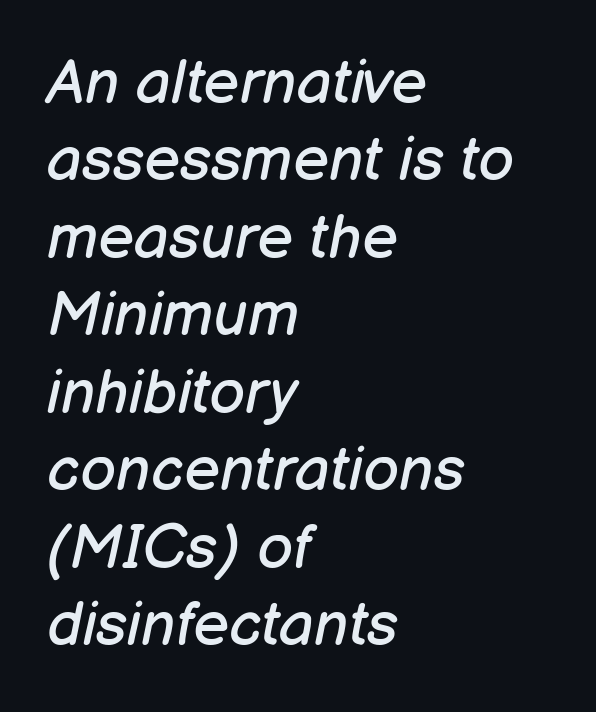
The image shows 62 px regular-weight type, italic (leaning right); set left-aligned, normal line spacing (1.25x), normal letter spacing, not underlined; low stroke contrast and a medium x-height.
